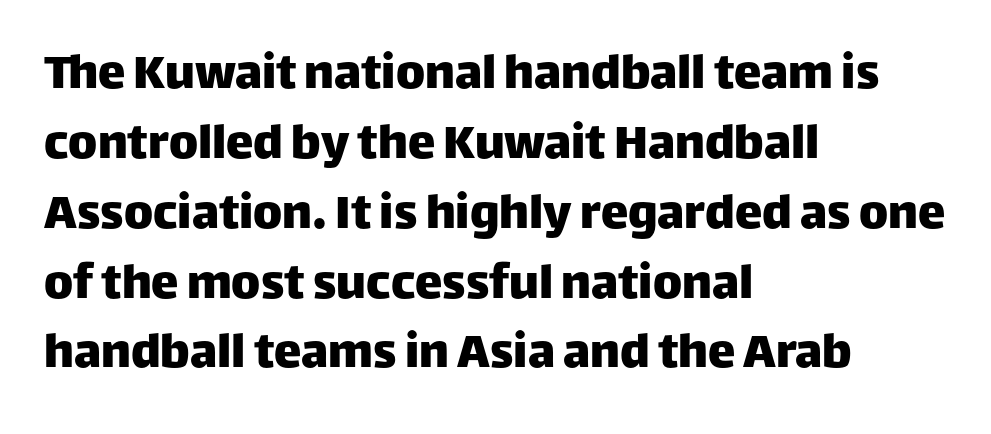
Varying glyph widths throughout — classic text-font behaviour. Ordinary non-slanted type is in use. Reading down the column, the eye jumps a familiar distance to each next line. Short and long lines alike share a common starting point at left. Beneath every word, the page is bare. Tracking here is standard; glyphs follow each other at the usual distance.
